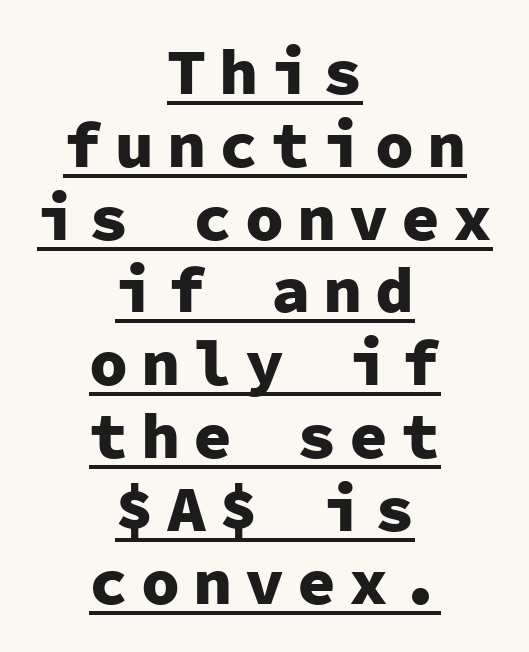
The compositor balanced each line on the midline. Nothing sits at the stroke ends, so this counts as sans-serif. Like a heading marked for emphasis, these lines bear an underscore. Compared with typical paragraphs, the rows here are closer together. You can tell it's not italic because the verticals are truly vertical.
